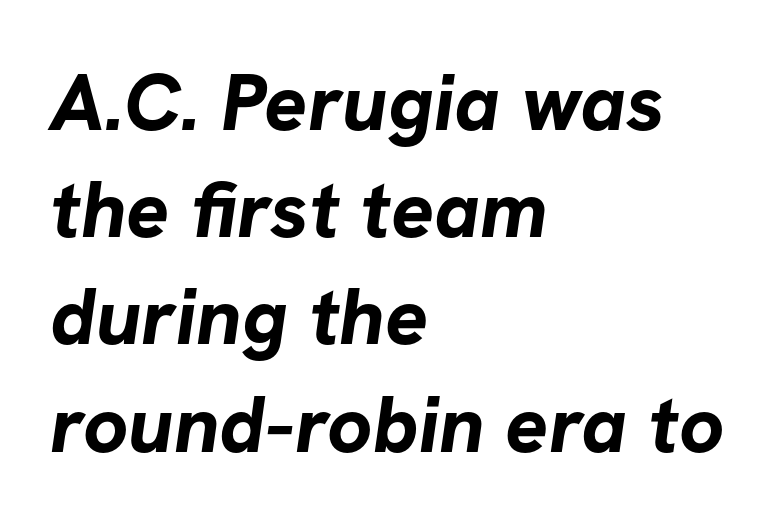
The setting favours the left margin, as ordinary paragraphs usually do. The text was rendered using a sans face with plain stroke endings. This sample has the flowing, uneven cadence of proportional lettering. What weight is shown? A full bold with thick strokes. Successive baselines arrive at the customary interval. A clean baseline with only descenders dipping below it.
